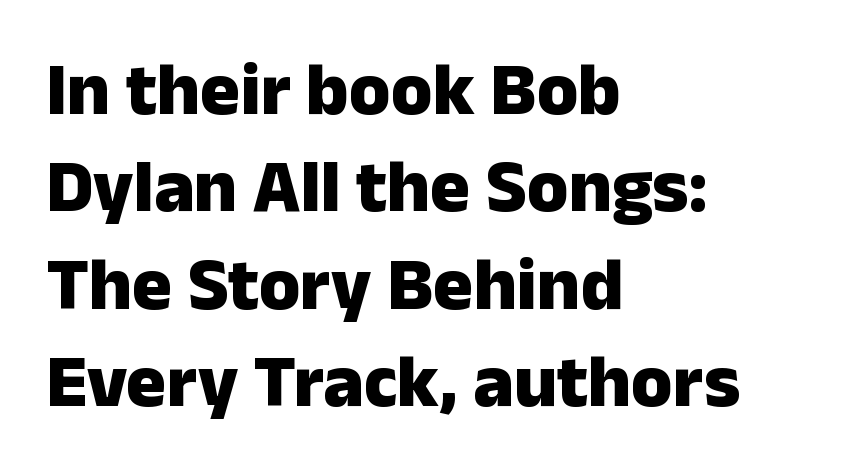
Q: Is the text bold? A: Yes.
Q: Is the text italic (slanted)? A: No, it is upright.
Q: Is the typeface a serif or a sans-serif typeface? A: Sans-serif.
Q: Is the text underlined? A: No.
Q: How is the paragraph aligned? A: Left-aligned.
Q: Is the spacing between letters normal or unusually wide? A: Normal.
Q: Is the spacing between lines tight, normal or loose? A: Normal.
Q: Width (condensed, normal, or wide)? A: Normal.
Q: Stroke contrast? A: Low.
Q: x-height? A: Medium.
Q: Monospaced? A: No.
